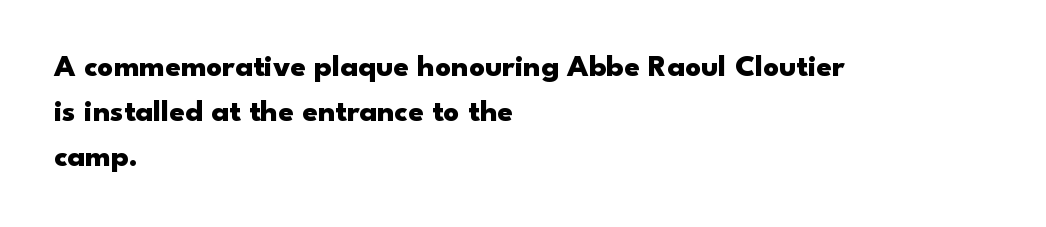
{"serif": "no", "italic": "no", "bold": "yes", "weight": "heavy", "width": "wide", "stroke_contrast": "low", "x_height": "small", "monospaced": "no", "underline": "no", "align": "left", "line_spacing": "normal", "line_spacing_ratio": 1.45, "letter_spacing": "normal", "letter_spacing_em": 0.0, "glyph_px": 31}
